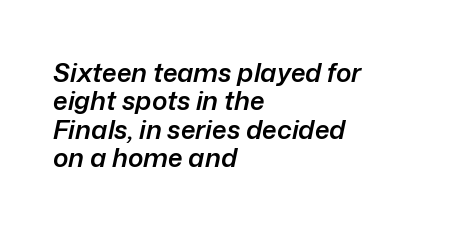
The image shows 26 px text type, italic (leaning right); set left-aligned, tight line spacing (1.09x), normal letter spacing, not underlined.
